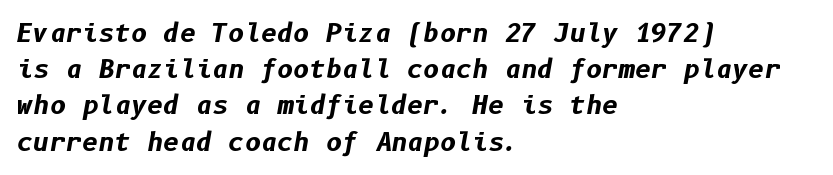
Words float on clear page, feet unadorned. Notice how the stems are inclined rather than vertical — that's the hallmark of italics. The rows are spaced the way most documents space them. In terms of weight, the rendering is a true, heavy bold.
